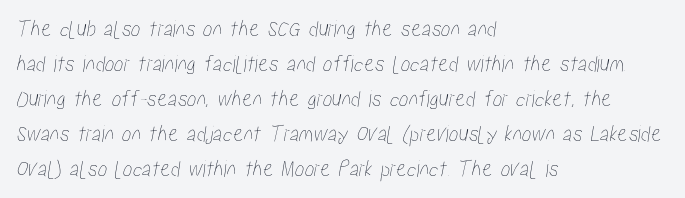
{"underline": "no", "align": "left", "line_spacing": "normal", "line_spacing_ratio": 1.46, "letter_spacing": "normal", "letter_spacing_em": 0.0, "glyph_px": 24}
